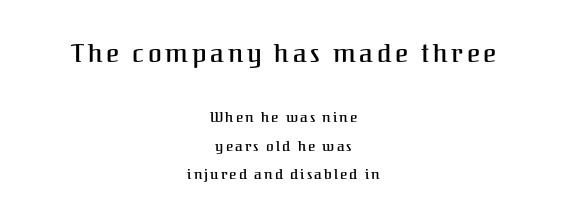
{"italic": "no", "underline": "no", "align": "center", "line_spacing": "loose", "line_spacing_ratio": 2.02, "larger_block": "first", "size_ratio": 1.79, "glyph_px": 25}
